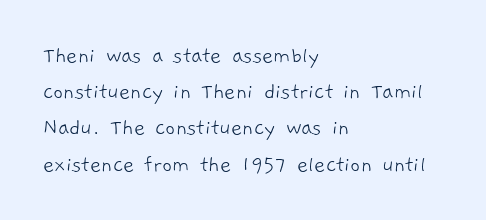
The foot of each line stays bare and open. Between one letter and the next there's only the usual sliver of space. The paragraph shown leans on its left margin. Whoever set this chose a conventional vertical rhythm. The strokes are not fattened; the text isn't bold.
